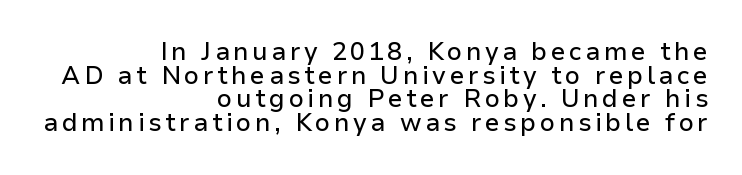
Q: Is the text italic (slanted)? A: No, it is upright.
Q: Is the text underlined? A: No.
Q: How is the paragraph aligned? A: Right-aligned.
Q: Is the spacing between lines tight, normal or loose? A: Tight.
